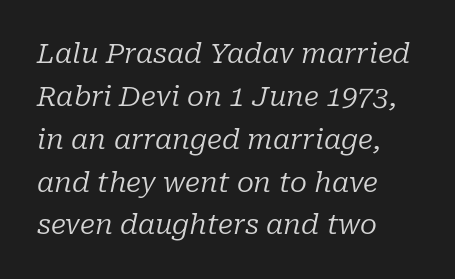
All the whitespace from short lines collects on the right. A typesetter would call this zero additional tracking. Observe the lean: these are italic letterforms. These lines sit exactly where default settings would place them. Only glyphs here, with clear space below each row.
